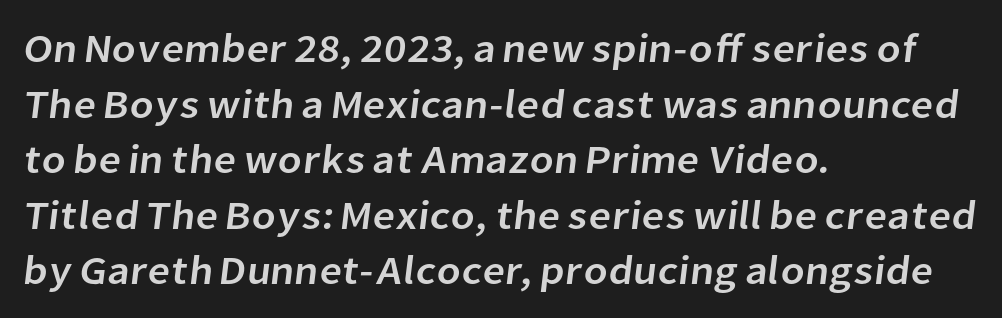
Q: Is the typeface a serif or a sans-serif typeface? A: Sans-serif.
Q: Is the text underlined? A: No.
Q: How is the paragraph aligned? A: Left-aligned.
Q: Is the spacing between letters normal or unusually wide? A: Normal.
Q: Is the spacing between lines tight, normal or loose? A: Normal.
Q: Width (condensed, normal, or wide)? A: Normal.
Q: Stroke contrast? A: Low.
Q: x-height? A: Medium.
Q: Monospaced? A: No.
